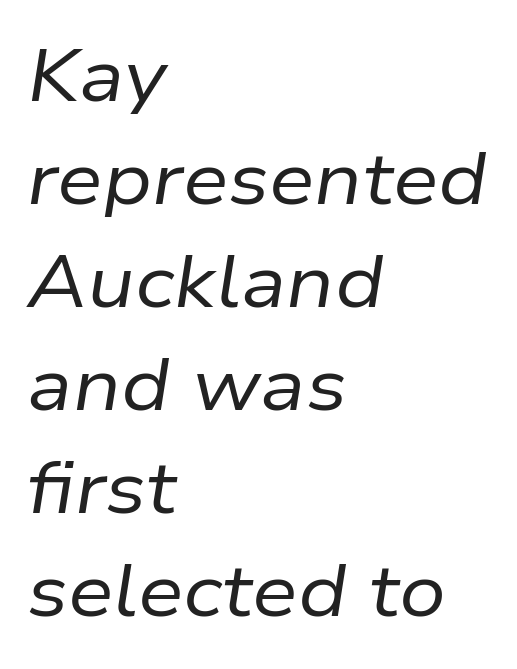
{"italic": "yes", "lean": "right", "slant_degrees": 9, "bold": "no", "weight": "regular", "width": "normal", "stroke_contrast": "low", "x_height": "medium", "monospaced": "no", "underline": "no", "align": "left", "line_spacing": "normal", "line_spacing_ratio": 1.41, "letter_spacing": "normal", "letter_spacing_em": 0.0, "glyph_px": 73}
